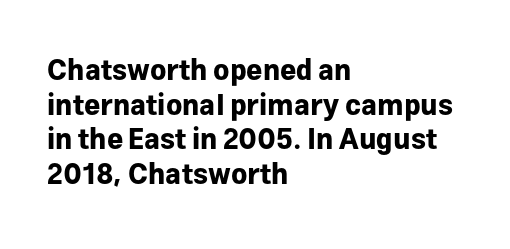
{"serif": "no", "italic": "no", "bold": "yes", "weight": "bold", "width": "normal", "stroke_contrast": "low", "x_height": "medium", "monospaced": "no", "underline": "no", "align": "left", "line_spacing_ratio": 1.24, "letter_spacing": "normal", "letter_spacing_em": 0.0, "glyph_px": 28}
